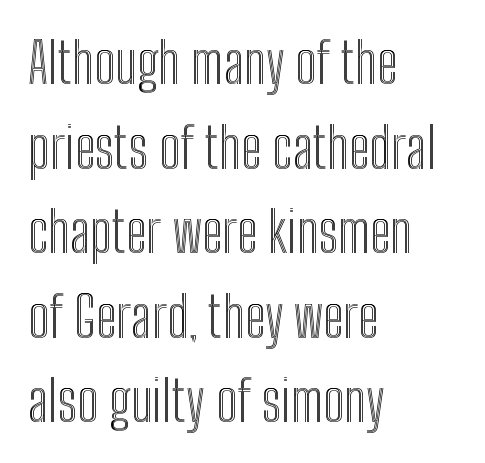
The image shows 56 px condensed type, upright; set left-aligned, normal line spacing (1.51x), normal letter spacing, not underlined; a medium x-height.
